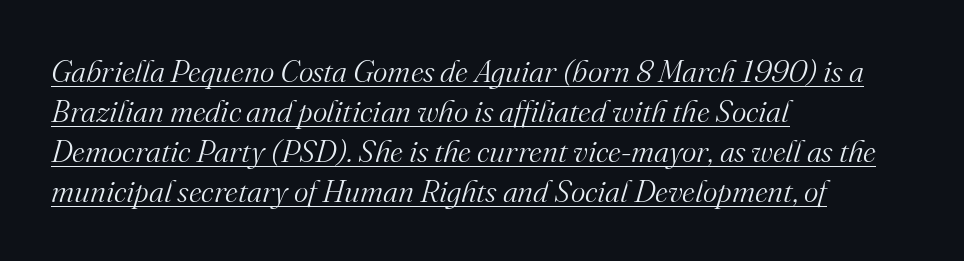
Q: Is the text bold? A: No.
Q: Is the text italic (slanted)? A: Yes, it leans right by about 16 degrees.
Q: Is the typeface a serif or a sans-serif typeface? A: Serif.
Q: Is the text underlined? A: Yes.
Q: How is the paragraph aligned? A: Left-aligned.
Q: Is the spacing between letters normal or unusually wide? A: Normal.
Q: Is the spacing between lines tight, normal or loose? A: Normal.
Q: Width (condensed, normal, or wide)? A: Normal.
Q: Stroke contrast? A: Medium.
Q: x-height? A: Small.
Q: Monospaced? A: No.
